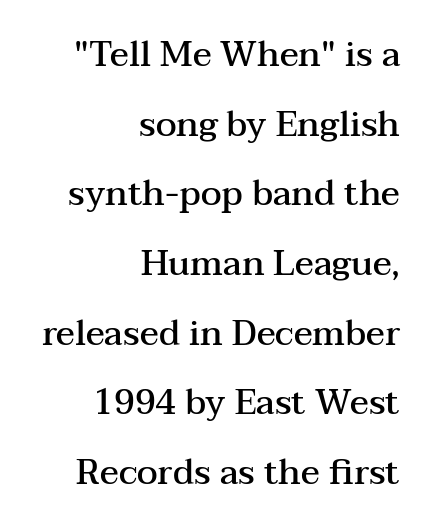
Varying glyph widths throughout — classic text-font behaviour. To sum up the face: it has serifs. Vertical strokes here are truly vertical. One glance says open: line gaps are wider than usual.
